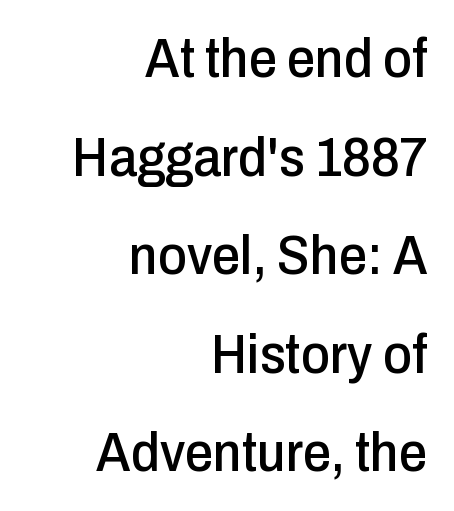
{"serif": "no", "italic": "no", "width": "condensed", "stroke_contrast": "low", "x_height": "medium", "monospaced": "no", "underline": "no", "align": "right", "line_spacing_ratio": 1.76, "letter_spacing": "normal", "letter_spacing_em": 0.0, "glyph_px": 56}
